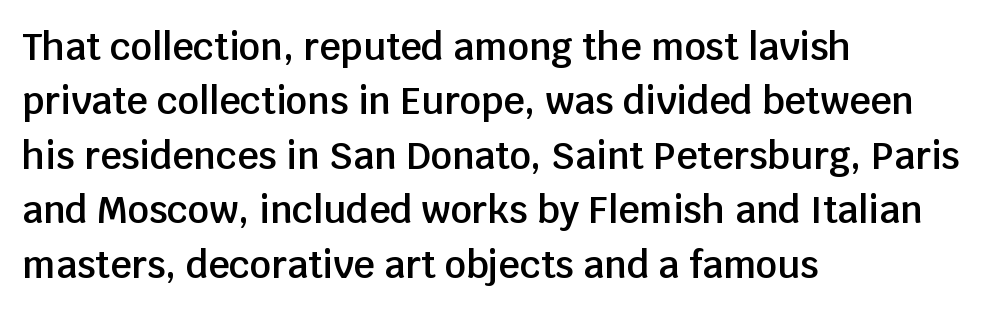
A typesetter would call this leading conventional body-copy spacing. Nope, no serifs anywhere on these letters. What stands out about the letter spacing? Nothing — it is the standard amount. Italic? Not at all — the glyphs are vertical. Each letter keeps its own natural width here, so spacing adapts to shape.
